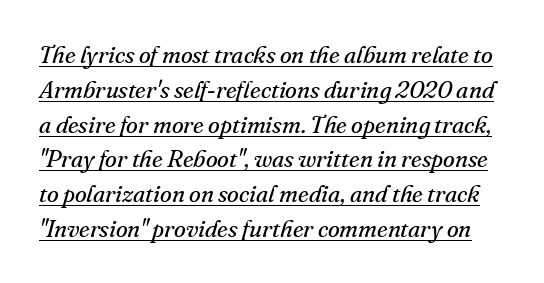
{"italic": "yes", "lean": "right", "slant_degrees": 16, "bold": "no", "underline": "yes", "line_spacing": "normal", "line_spacing_ratio": 1.45, "letter_spacing": "normal", "letter_spacing_em": 0.0, "glyph_px": 24}
